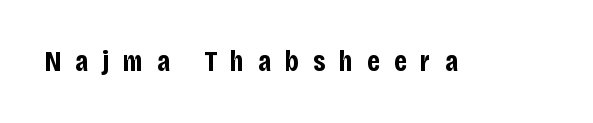
What weight is shown? A full bold with thick strokes. The letters advance in unequal steps, a hallmark of proportional type. The type is letterspaced generously, with wide tracking. The glyphs in this specimen are sans serif. A clean baseline with only descenders dipping below it. Tall strokes in this sample are plumb rather than angled.
